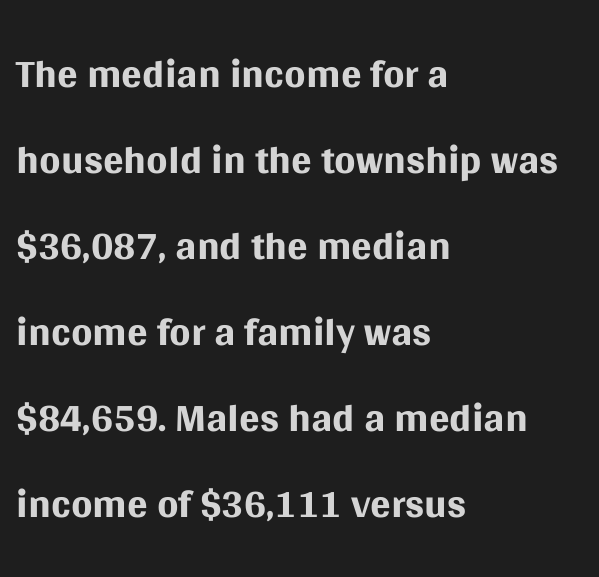
The image shows 61 px regular-weight sans-serif type, upright; set left-aligned, normal line spacing (1.41x), normal letter spacing, not underlined; medium stroke contrast and a large x-height.
